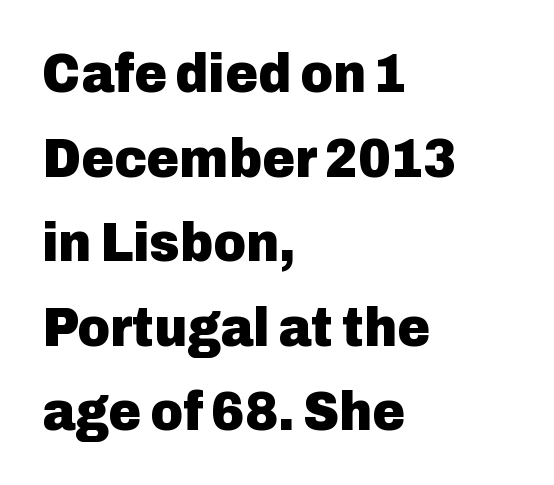
The image shows 56 px heavy sans-serif type, upright; set left-aligned, normal line spacing (1.51x), normal letter spacing, not underlined; low stroke contrast and a medium x-height.
